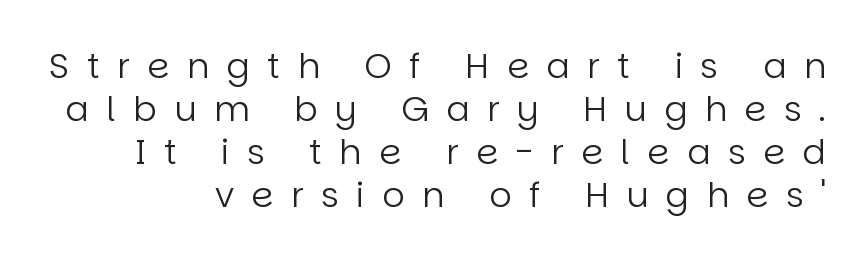
This reads as an unemphasized weight, regular at the heaviest. Nothing sits at the stroke ends, so this counts as sans-serif. Do the characters align in a grid? No, the font is proportional. Italic? Not at all — the glyphs are vertical.
